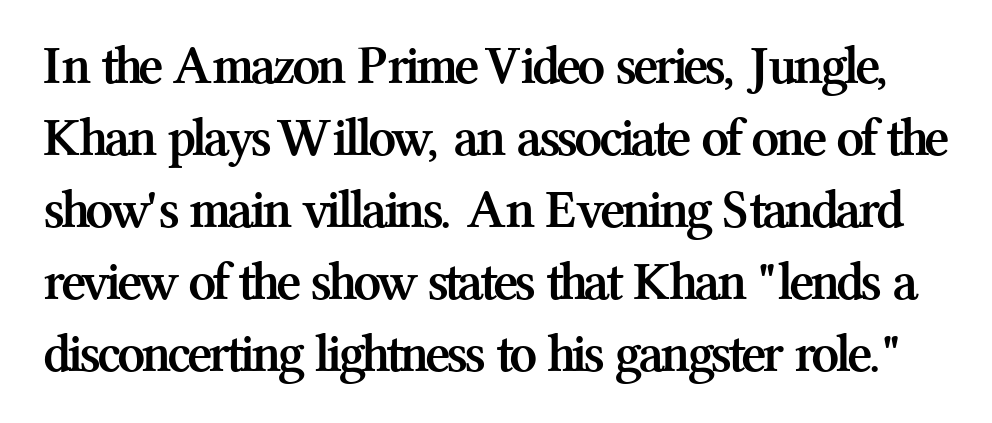
Q: Is the text bold? A: Yes.
Q: Is the text italic (slanted)? A: No, it is upright.
Q: Is the typeface a serif or a sans-serif typeface? A: Serif.
Q: Is the text underlined? A: No.
Q: Is the spacing between letters normal or unusually wide? A: Normal.
Q: Is the spacing between lines tight, normal or loose? A: Normal.
Q: Width (condensed, normal, or wide)? A: Normal.
Q: Stroke contrast? A: Medium.
Q: x-height? A: Medium.
Q: Monospaced? A: No.
